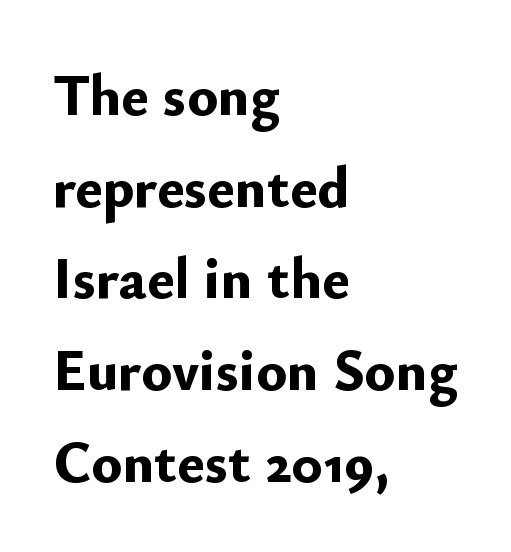
The image shows 58 px bold sans-serif type, upright; set left-aligned, normal line spacing (1.58x), normal letter spacing, not underlined; low stroke contrast and a small x-height.
